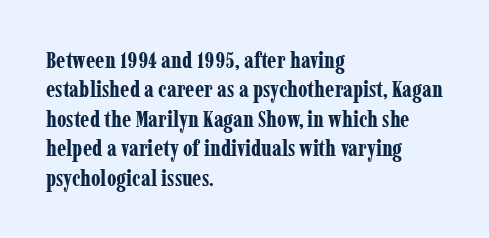
Q: Is the text bold? A: Yes.
Q: Is the text italic (slanted)? A: No, it is upright.
Q: Is the text underlined? A: No.
Q: How is the paragraph aligned? A: Left-aligned.
Q: Is the spacing between letters normal or unusually wide? A: Normal.
Q: Is the spacing between lines tight, normal or loose? A: Normal.
